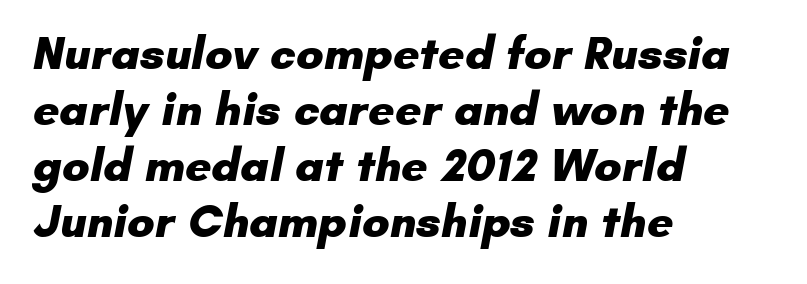
Q: Is the text bold? A: Yes.
Q: Is the typeface a serif or a sans-serif typeface? A: Sans-serif.
Q: Is the text underlined? A: No.
Q: How is the paragraph aligned? A: Left-aligned.
Q: Is the spacing between letters normal or unusually wide? A: Normal.
Q: Width (condensed, normal, or wide)? A: Normal.
Q: Stroke contrast? A: Low.
Q: x-height? A: Small.
Q: Monospaced? A: No.
